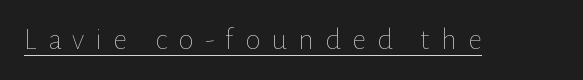
The image shows 31 px thin type, upright; set unusually wide letter spacing (+0.36 em), underlined; low stroke contrast and a medium x-height.
